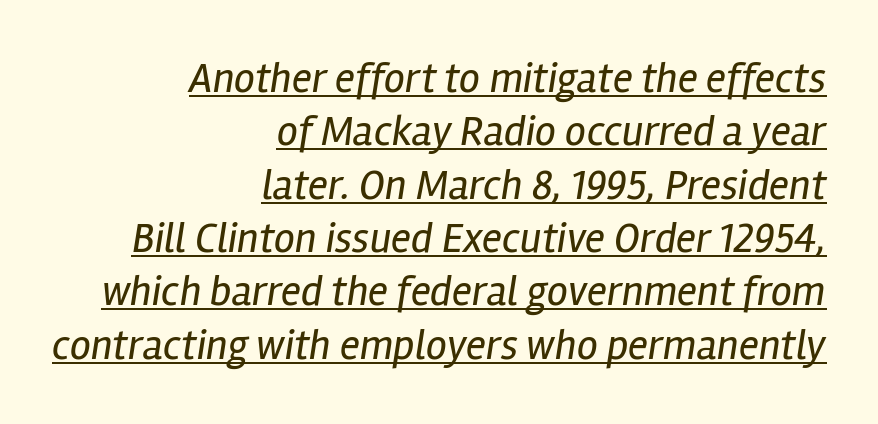
{"italic": "yes", "lean": "right", "slant_degrees": 12, "bold": "no", "weight": "regular", "width": "condensed", "stroke_contrast": "low", "x_height": "medium", "monospaced": "no", "underline": "yes", "align": "right", "line_spacing": "normal", "line_spacing_ratio": 1.27, "letter_spacing": "normal", "letter_spacing_em": 0.0, "glyph_px": 42}
